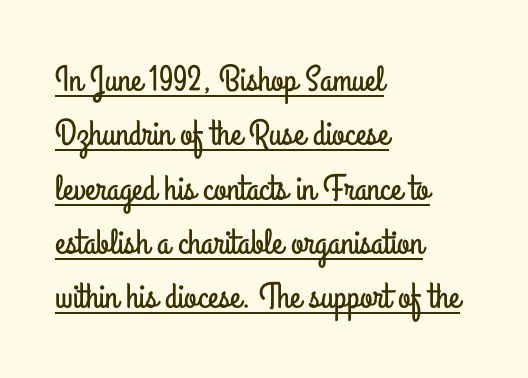
Is this a sans? Yes — the strokes have no serifs. The letters advance in unequal steps, a hallmark of proportional type. Left-aligned paragraph, ragged on the right. Every stem runs plumb, perpendicular to the baseline.
